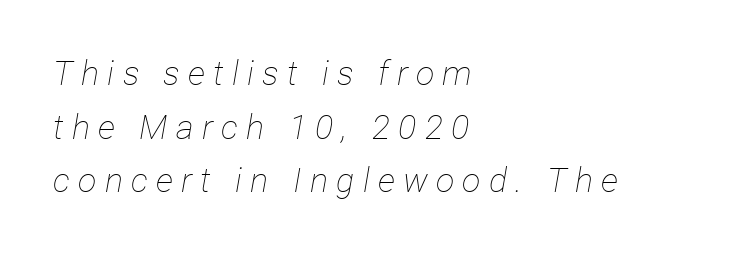
The image shows 34 px thin, condensed type, italic (leaning right); set left-aligned, normal line spacing (1.58x), unusually wide letter spacing (+0.24 em), not underlined; low stroke contrast and a medium x-height.
